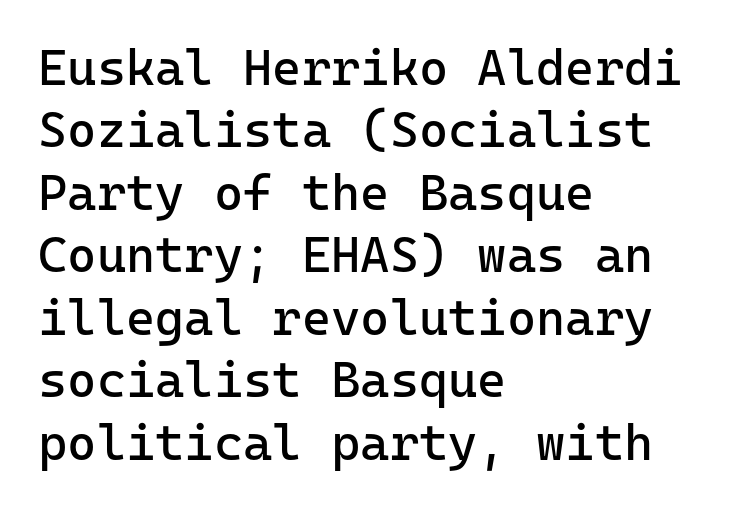
The image shows 50 px regular-weight sans-serif type, upright, monospaced; set left-aligned, normal line spacing (1.25x), normal letter spacing, not underlined; low stroke contrast and a medium x-height.
